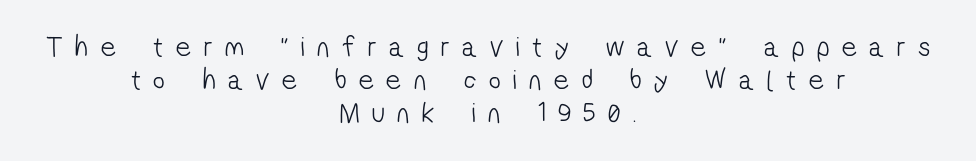
Q: Is the text bold? A: No.
Q: Is the typeface a serif or a sans-serif typeface? A: Sans-serif.
Q: Is the text underlined? A: No.
Q: How is the paragraph aligned? A: Centered.
Q: Is the spacing between letters normal or unusually wide? A: Unusually wide.
Q: Is the spacing between lines tight, normal or loose? A: Tight.
Q: Width (condensed, normal, or wide)? A: Condensed.
Q: Stroke contrast? A: Low.
Q: x-height? A: Medium.
Q: Monospaced? A: No.
